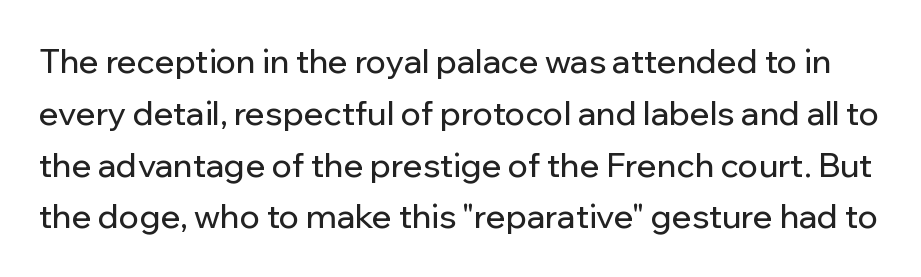
Think of a printed novel: that variable character pitch is what you see here. Does the lettering tilt? It doesn't — this is upright. The text was rendered using a sans face with plain stroke endings. Characters follow at the spacing the type designer built in. Summary of vertical rhythm: regular, with standard interline spacing.
